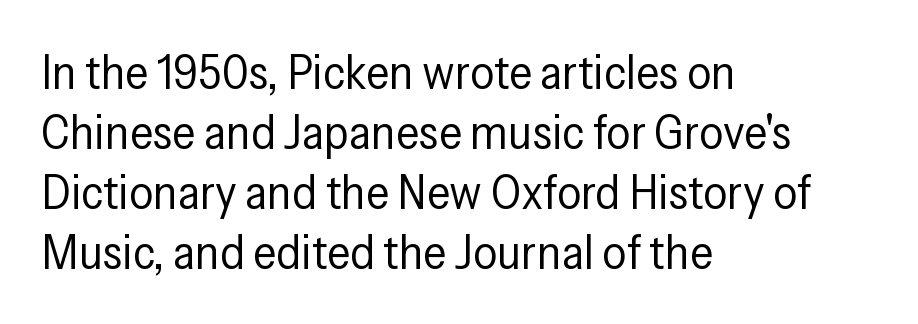
{"serif": "no", "italic": "no", "bold": "no", "weight": "regular", "width": "condensed", "stroke_contrast": "low", "x_height": "medium", "monospaced": "no", "underline": "no", "align": "left", "line_spacing": "normal", "line_spacing_ratio": 1.25, "letter_spacing": "normal", "letter_spacing_em": 0.0, "glyph_px": 48}
